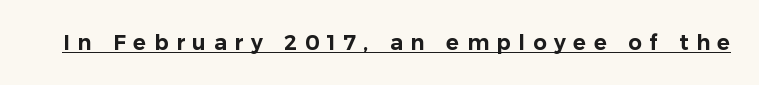
A typographer would call this underscored text. Ascenders rise straight up at ninety degrees. Students, note that the glyphs here are deliberately spaced far apart.
